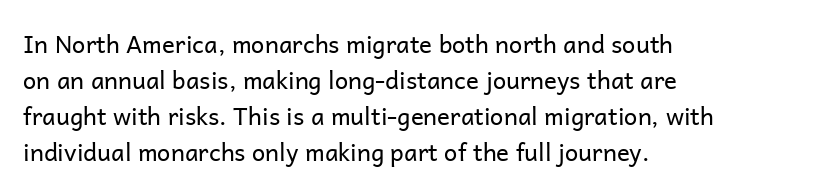
There is no visible air inserted between adjacent glyphs. The rendering anchors every line to the left-hand side. Counters stay open thanks to moderate or lighter strokes. Is there much room between lines? A standard amount, neither cramped nor airy. Type without underlining.
